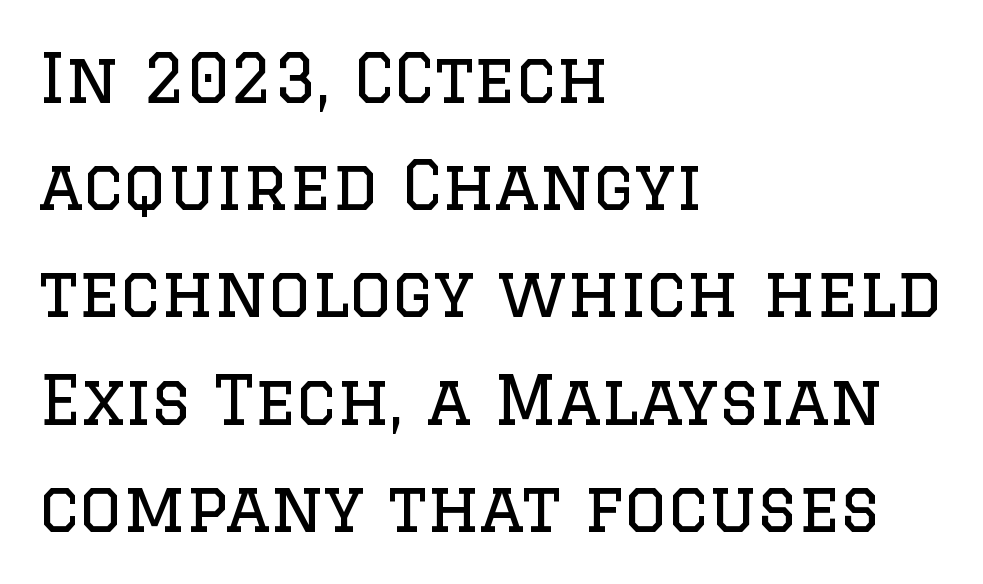
{"serif": "yes", "italic": "no", "bold": "no", "weight": "regular", "width": "normal", "stroke_contrast": "low", "x_height": "large", "monospaced": "no", "underline": "no", "align": "left", "line_spacing": "normal", "line_spacing_ratio": 1.6, "letter_spacing": "normal", "letter_spacing_em": 0.0, "glyph_px": 67}
